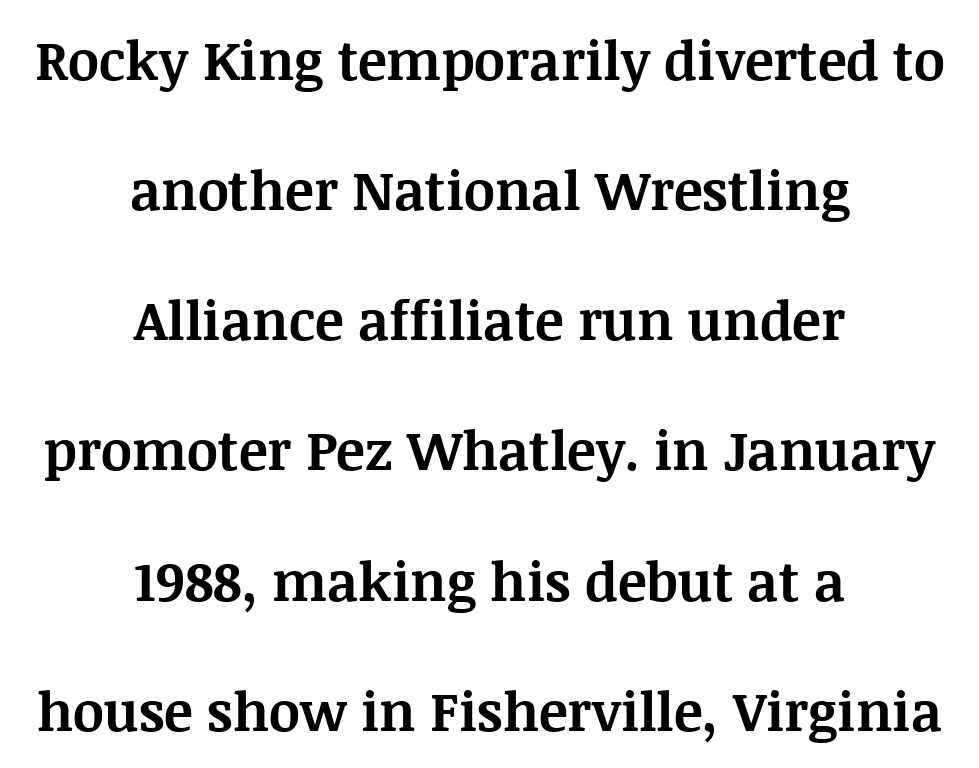
{"serif": "yes", "italic": "no", "bold": "yes", "weight": "bold", "width": "normal", "stroke_contrast": "medium", "x_height": "large", "monospaced": "no", "underline": "no", "align": "center", "line_spacing": "loose", "line_spacing_ratio": 2.41, "letter_spacing": "normal", "letter_spacing_em": 0.0, "glyph_px": 54}
